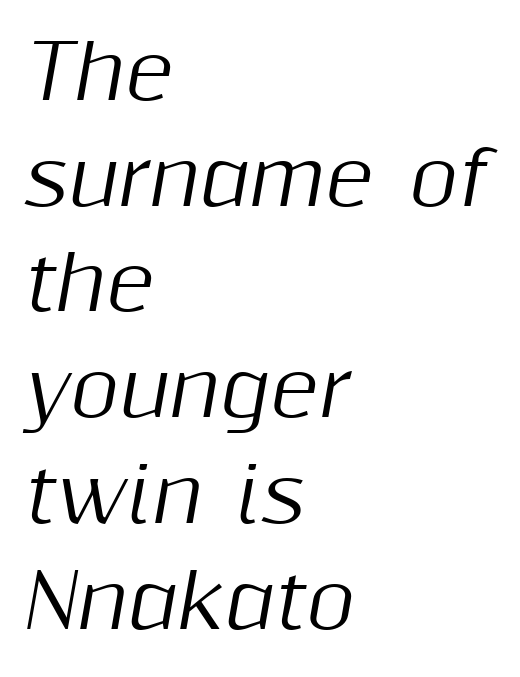
Each letter keeps its own natural width here, so spacing adapts to shape. Is the block centered? No — it sits flush against the left margin. Quick note: interline space is typical. Here the glyphs are tracked normally, forming tight word shapes.
